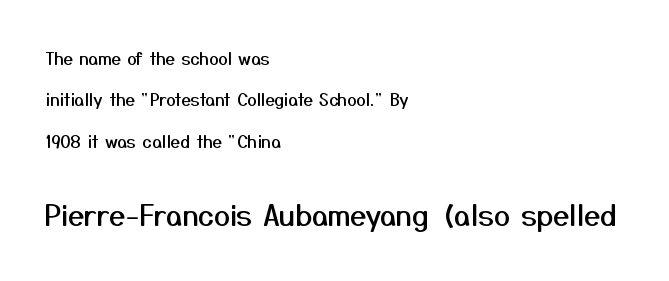
Q: Is the text italic (slanted)? A: No, it is upright.
Q: Is the typeface a serif or a sans-serif typeface? A: Sans-serif.
Q: Is the text underlined? A: No.
Q: How is the paragraph aligned? A: Left-aligned.
Q: Is the spacing between letters normal or unusually wide? A: Normal.
Q: Is the spacing between lines tight, normal or loose? A: Loose.
Q: Which block of text is set in a larger size, the first (top) or the second (bottom)? A: The second (bottom) one.
Q: Width (condensed, normal, or wide)? A: Normal.
Q: Stroke contrast? A: Medium.
Q: x-height? A: Medium.
Q: Monospaced? A: No.
